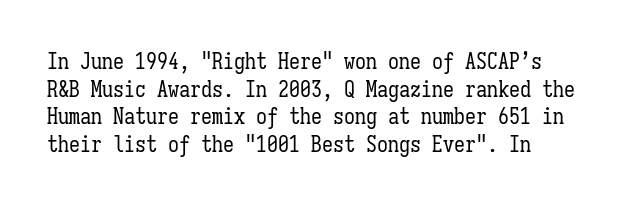
The image shows 22 px text type, upright; set normal line spacing (1.26x), normal letter spacing, not underlined.
